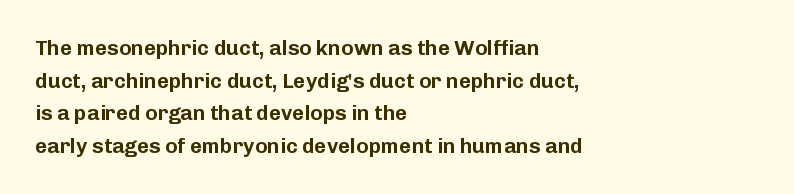
{"italic": "no", "underline": "no", "align": "left", "line_spacing": "normal", "line_spacing_ratio": 1.55, "letter_spacing": "normal", "letter_spacing_em": 0.0, "glyph_px": 21}
